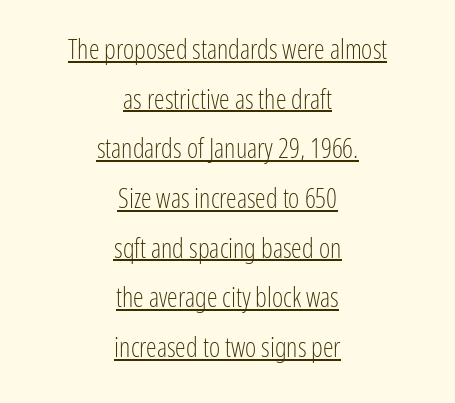
In designer terms, the underline attribute is active on this setting. Look at the tracking — it's just the regular setting, nothing added. Casual observation: everything's sitting right in the middle. Is there any slant? The stems are plumb. Is the type heavy? It reads as light-to-regular instead.
